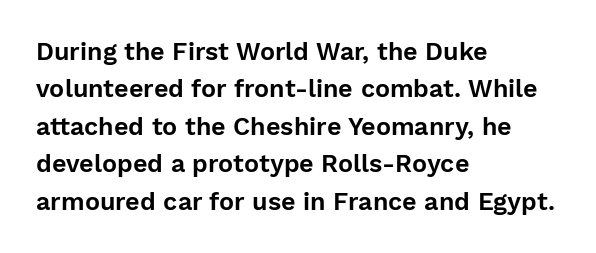
The rendering anchors every line to the left-hand side. The vertical gap from one line to the next is medium. The letterforms sit shoulder to shoulder at normal distance. Lines of text with bare space underneath. This is roman type, the default non-slanted kind.
